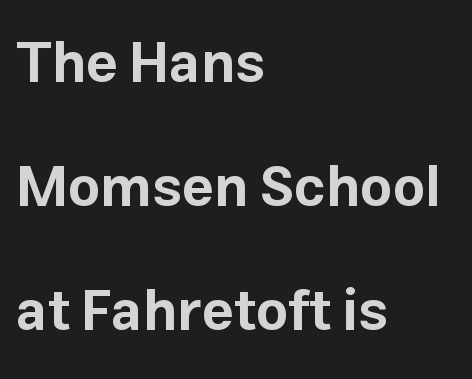
The image shows 56 px bold sans-serif type, upright; set left-aligned, loose line spacing (2.21x), normal letter spacing, not underlined; low stroke contrast and a medium x-height.
